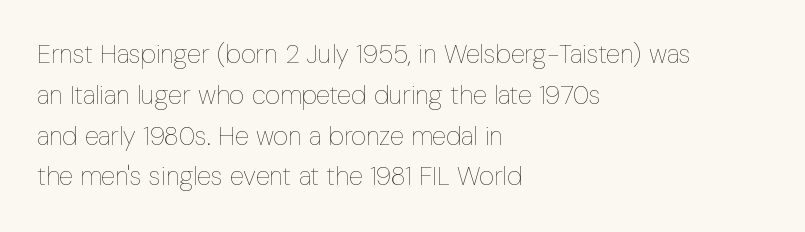
The image shows 26 px text type, upright; set left-aligned, normal line spacing (1.57x), normal letter spacing, not underlined.
